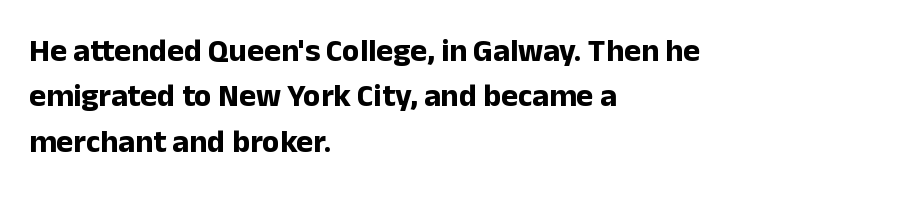
{"serif": "no", "italic": "no", "bold": "yes", "weight": "bold", "width": "normal", "stroke_contrast": "low", "x_height": "medium", "monospaced": "no", "underline": "no", "align": "left", "line_spacing": "normal", "line_spacing_ratio": 1.42, "letter_spacing": "normal", "letter_spacing_em": 0.0, "glyph_px": 32}
